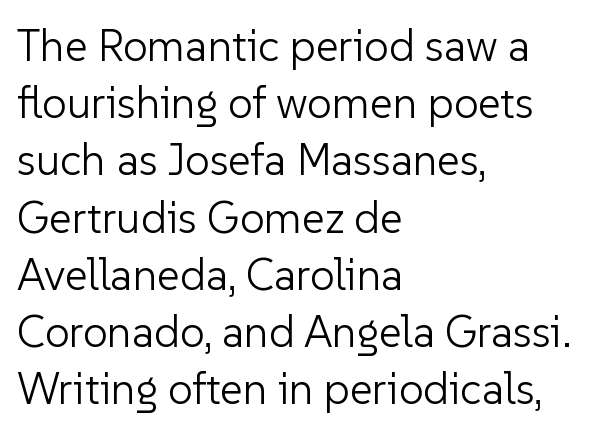
The image shows 44 px light sans-serif type, upright; set left-aligned, normal line spacing (1.3x), normal letter spacing, not underlined; low stroke contrast and a medium x-height.
